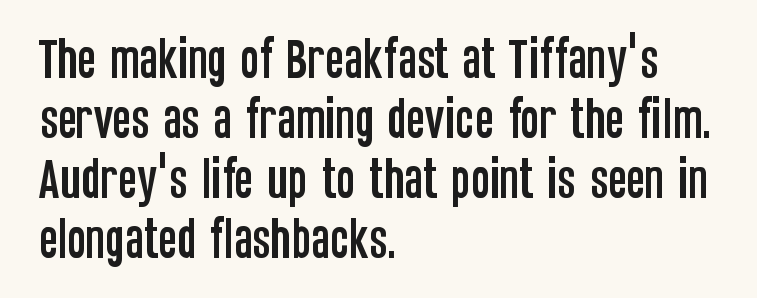
{"serif": "no", "italic": "no", "width": "condensed", "stroke_contrast": "low", "x_height": "large", "monospaced": "no", "underline": "no", "align": "left", "line_spacing": "normal", "line_spacing_ratio": 1.33, "letter_spacing": "normal", "letter_spacing_em": 0.0, "glyph_px": 45}
